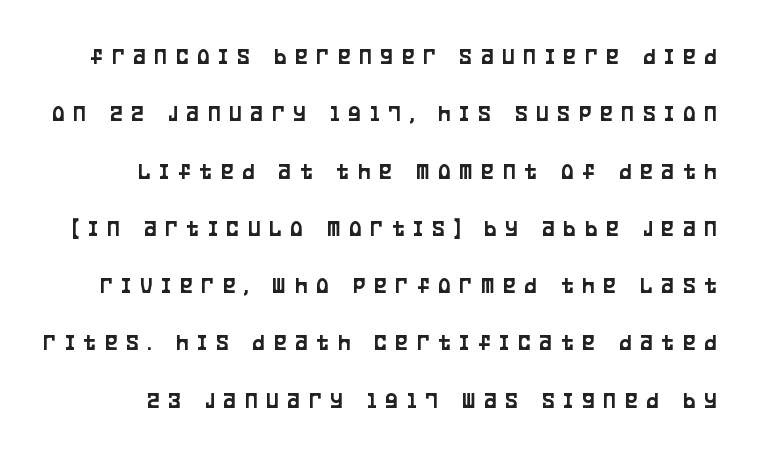
Upright lettering throughout. The area under the type is left untouched. This sample trades compactness for vertical openness between lines. This rendering widens character spacing well past its baseline value.
